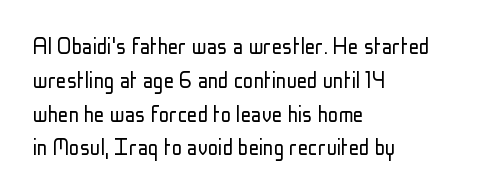
Descenders are the only things crossing below the line. Vertical strokes here are truly vertical. Compared with typical paragraphs, the rows here are spaced about the same. The setting favours the left margin, as ordinary paragraphs usually do.
